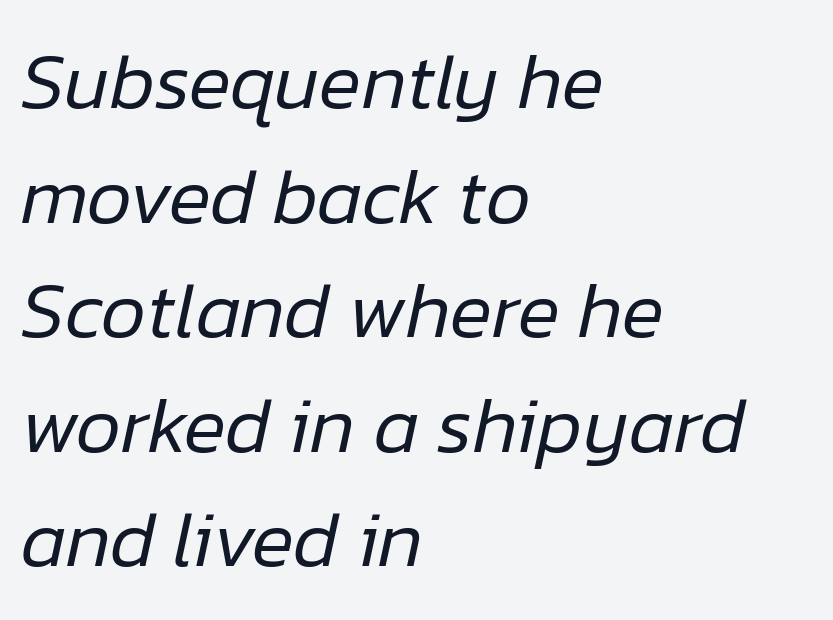
The characters are drawn with everyday or finer stroke widths. Nobody touched the tracking dial on this one. Notice how the stems are inclined rather than vertical — that's the hallmark of italics. Compared with a centered layout, this one pins lines to the left instead.
